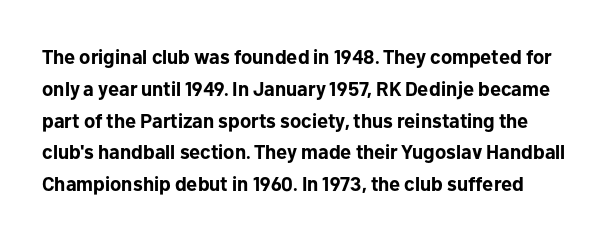
Q: Is the text bold? A: Yes.
Q: Is the text italic (slanted)? A: No, it is upright.
Q: Is the text underlined? A: No.
Q: Is the spacing between letters normal or unusually wide? A: Normal.
Q: Is the spacing between lines tight, normal or loose? A: Normal.
